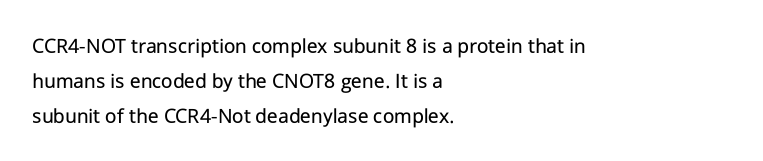
Q: Is the text bold? A: No.
Q: Is the text italic (slanted)? A: No, it is upright.
Q: Is the text underlined? A: No.
Q: How is the paragraph aligned? A: Left-aligned.
Q: Is the spacing between letters normal or unusually wide? A: Normal.
Q: Is the spacing between lines tight, normal or loose? A: Normal.
